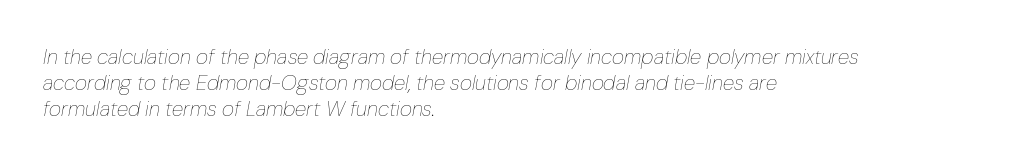
What stands out about the letter spacing? Nothing — it is the standard amount. Each stroke keeps to a modest, everyday thickness or less. The glyphs look as if they've been sheared to an angle. The typesetter chose a ragged-right arrangement here. The baseline area is clear.
